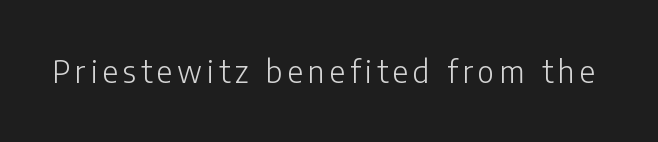
Q: Is the text bold? A: No.
Q: Is the text italic (slanted)? A: No, it is upright.
Q: Is the typeface a serif or a sans-serif typeface? A: Sans-serif.
Q: Is the text underlined? A: No.
Q: Width (condensed, normal, or wide)? A: Normal.
Q: Stroke contrast? A: Low.
Q: x-height? A: Medium.
Q: Monospaced? A: No.
